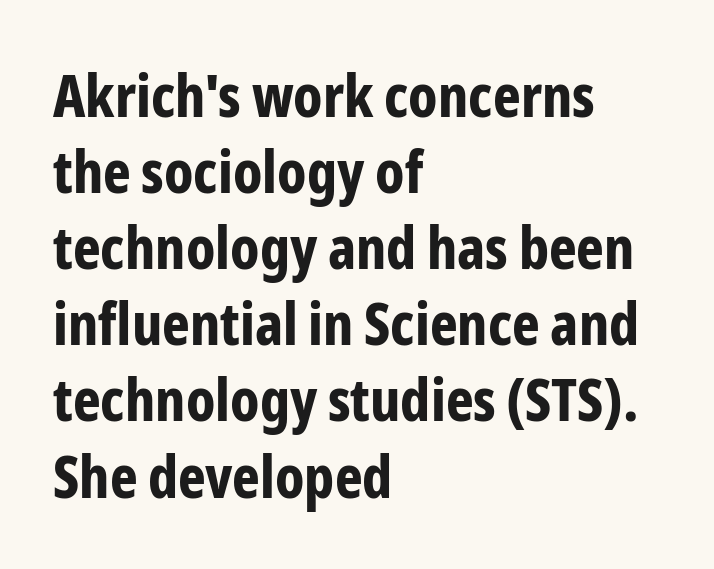
Strong, thick strokes mark this as bold type. Reading down the column, the eye jumps a familiar distance to each next line. The setting favours the left margin, as ordinary paragraphs usually do. Between one letter and the next there's only the usual sliver of space.
